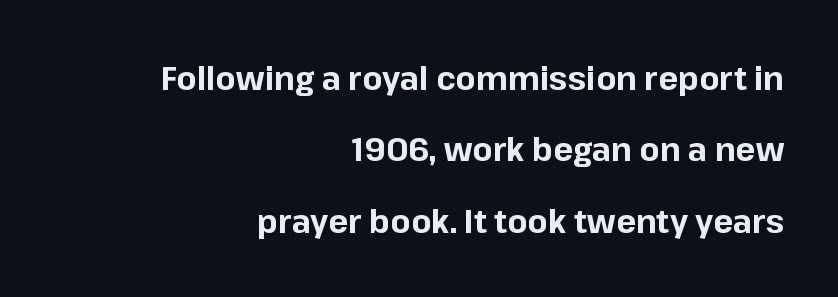
The image shows 33 px bold sans-serif type, upright; set right-aligned, loose line spacing (2.16x), normal letter spacing, not underlined; low stroke contrast and a medium x-height.
